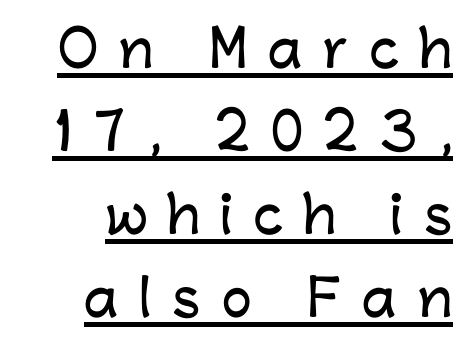
The image shows 50 px sans-serif type, upright; set right-aligned, normal line spacing (1.66x), unusually wide letter spacing (+0.42 em), underlined; low stroke contrast and a medium x-height.
